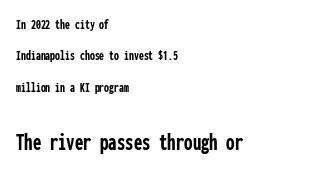
{"italic": "no", "bold": "yes", "underline": "no", "align": "left", "line_spacing": "loose", "line_spacing_ratio": 2.24, "letter_spacing": "normal", "letter_spacing_em": 0.0, "larger_block": "second", "size_ratio": 1.71, "glyph_px": 24}
